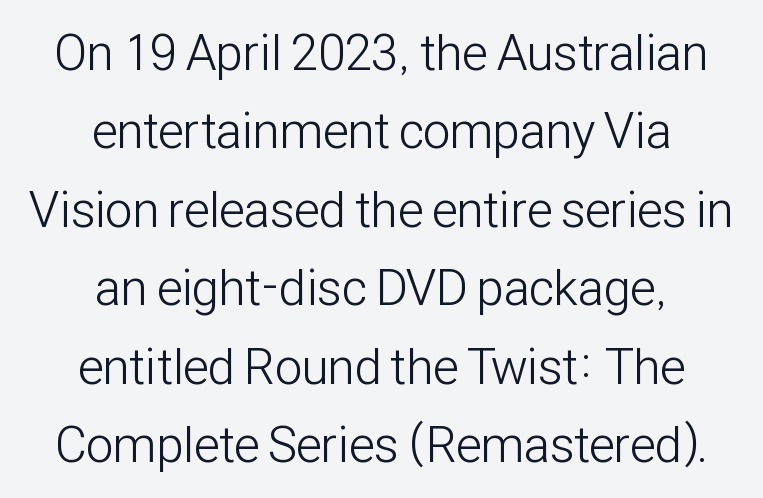
The image shows 50 px light, condensed sans-serif type, upright; set centered, normal line spacing (1.57x), normal letter spacing, not underlined; low stroke contrast and a medium x-height.
